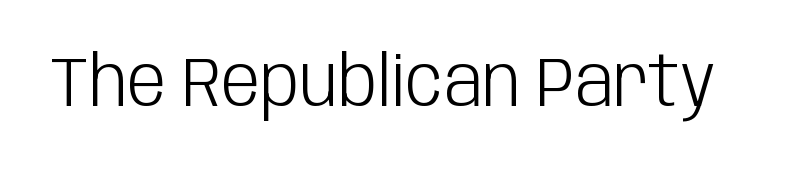
The image shows 70 px light, condensed sans-serif type, upright; set normal letter spacing, not underlined; low stroke contrast and a large x-height.
